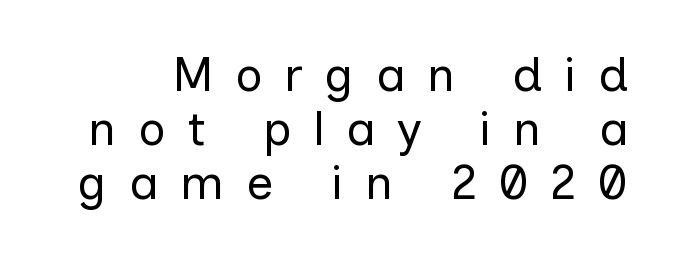
Q: Is the text bold? A: No.
Q: Is the text italic (slanted)? A: No, it is upright.
Q: Is the typeface a serif or a sans-serif typeface? A: Sans-serif.
Q: Is the text underlined? A: No.
Q: Is the spacing between letters normal or unusually wide? A: Unusually wide.
Q: Is the spacing between lines tight, normal or loose? A: Tight.
Q: Width (condensed, normal, or wide)? A: Normal.
Q: Stroke contrast? A: Low.
Q: x-height? A: Medium.
Q: Monospaced? A: No.
